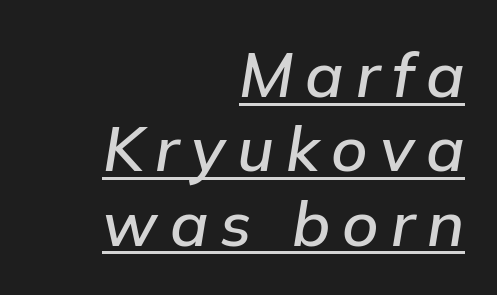
The image shows 63 px text type, italic (leaning right); set right-aligned, line spacing 1.18x, underlined; low stroke contrast and a medium x-height.
